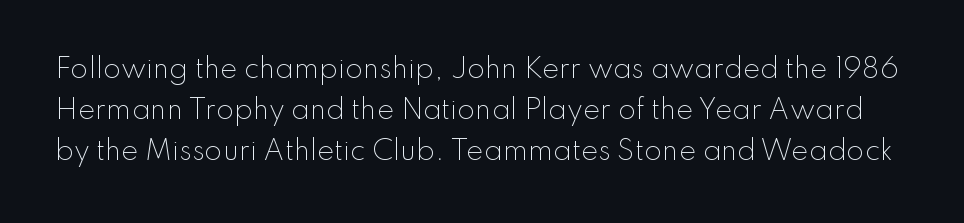
{"italic": "no", "bold": "no", "underline": "no", "line_spacing": "normal", "line_spacing_ratio": 1.58, "letter_spacing": "normal", "letter_spacing_em": 0.0, "glyph_px": 26}
